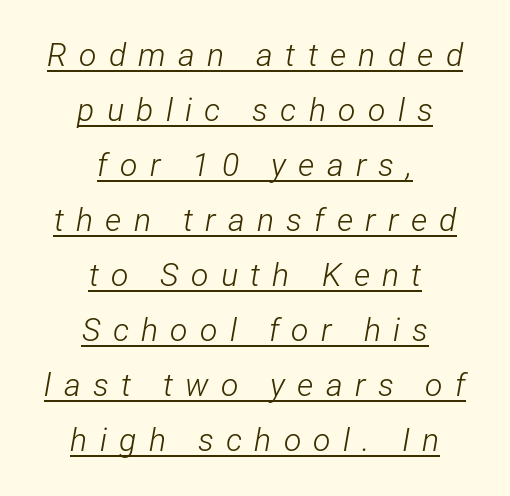
The image shows 32 px light, condensed type, italic (leaning right); set centered, line spacing 1.72x, unusually wide letter spacing (+0.38 em), underlined; low stroke contrast and a medium x-height.
